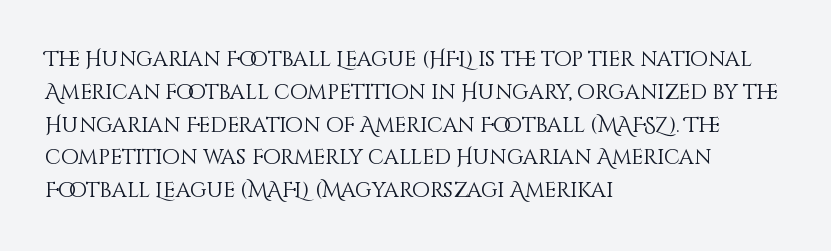
The image shows 21 px text type, upright; set left-aligned, normal line spacing (1.56x), normal letter spacing, not underlined.
